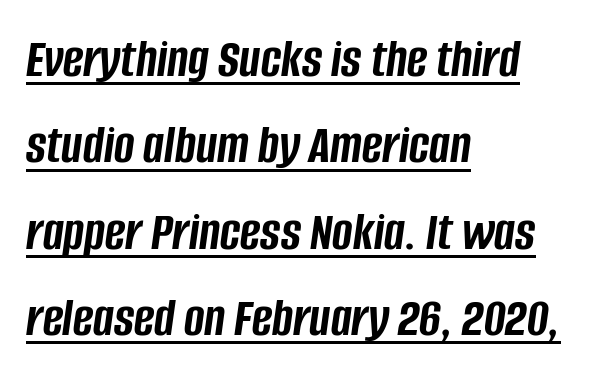
The image shows 55 px semibold, condensed type, italic (leaning right); set left-aligned, normal line spacing (1.57x), normal letter spacing, underlined; low stroke contrast and a large x-height.
